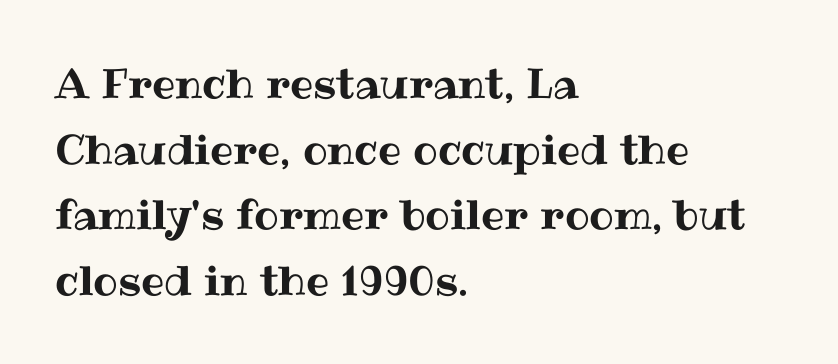
The image shows 41 px text type, upright; set left-aligned, normal line spacing (1.6x), normal letter spacing, not underlined; medium stroke contrast and a medium x-height.
